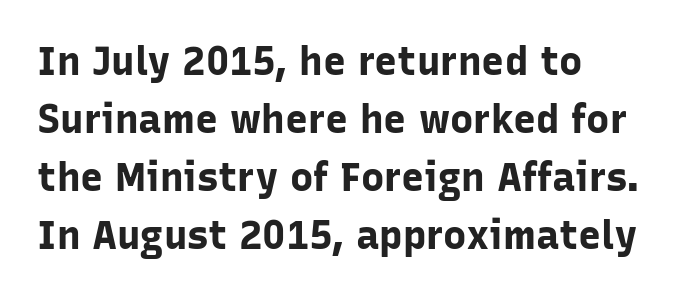
Proportional: the letters do not fall into vertical columns. As a designer I'd log this as weight 700, bold. If you drew a ruler down the left edge, every line would touch it. Observe the absence of serifs on each vertical stroke in this sample. Descenders are the only things crossing below the line.
